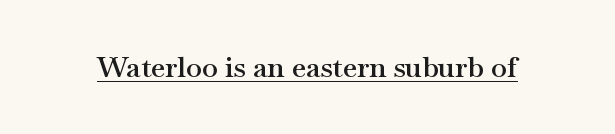
The image shows 29 px semibold, wide serif type, upright; set normal letter spacing, underlined; medium stroke contrast and a small x-height.
